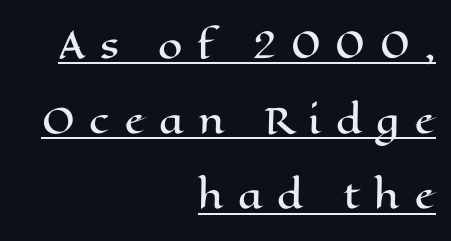
Q: Is the text italic (slanted)? A: No, it is upright.
Q: Is the text underlined? A: Yes.
Q: How is the paragraph aligned? A: Right-aligned.
Q: Is the spacing between letters normal or unusually wide? A: Unusually wide.
Q: Is the spacing between lines tight, normal or loose? A: Loose.
Q: Width (condensed, normal, or wide)? A: Wide.
Q: Stroke contrast? A: High.
Q: x-height? A: Medium.
Q: Monospaced? A: No.
